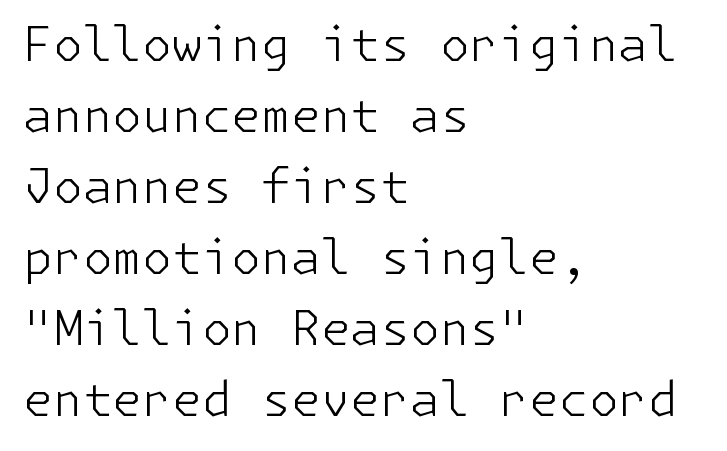
The image shows 48 px light sans-serif type, upright; set left-aligned, normal line spacing (1.48x), normal letter spacing, not underlined; low stroke contrast and a medium x-height.
